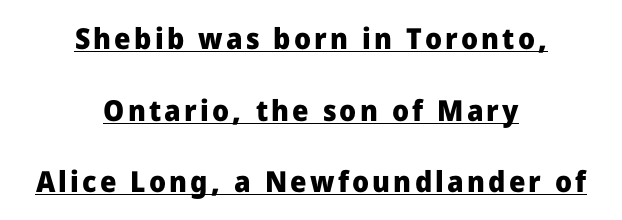
{"serif": "no", "italic": "no", "bold": "yes", "weight": "heavy", "width": "normal", "stroke_contrast": "low", "x_height": "medium", "monospaced": "no", "underline": "yes", "align": "center", "line_spacing": "loose", "line_spacing_ratio": 2.47, "glyph_px": 29}
